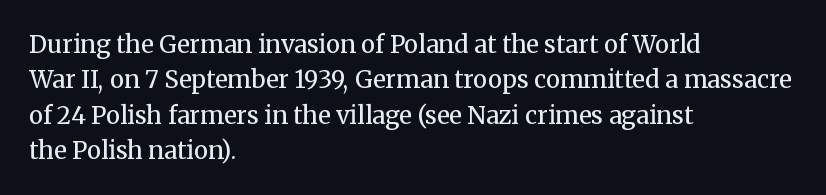
Tracking value appears to be zero — textbook default spacing. Posture: straight, roman, zero tilt. Leftover space on each line is placed entirely after the last word. This is not heavy type; no bold has been used.
